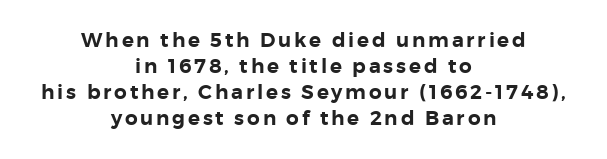
Q: Is the text italic (slanted)? A: No, it is upright.
Q: Is the text underlined? A: No.
Q: How is the paragraph aligned? A: Centered.
Q: Is the spacing between lines tight, normal or loose? A: Normal.
